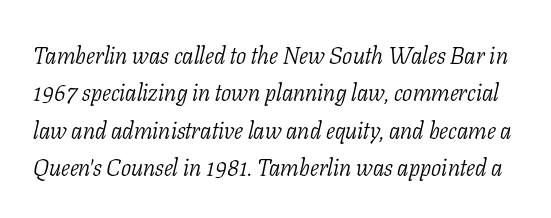
The image shows 24 px text type, italic (leaning right); set normal line spacing (1.56x), normal letter spacing, not underlined.
